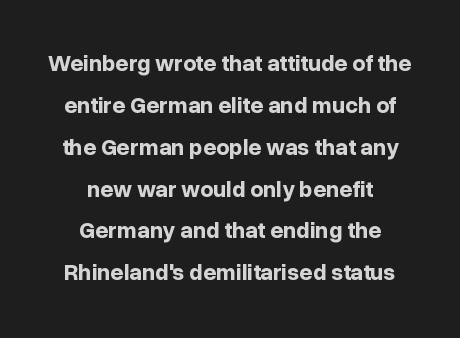
Q: Is the text bold? A: Yes.
Q: Is the text italic (slanted)? A: No, it is upright.
Q: Is the text underlined? A: No.
Q: How is the paragraph aligned? A: Centered.
Q: Is the spacing between letters normal or unusually wide? A: Normal.
